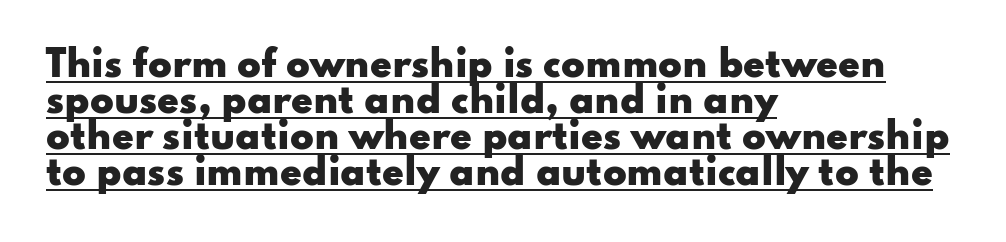
The image shows 35 px heavy, wide sans-serif type, upright; set left-aligned, tight line spacing (1.03x), normal letter spacing, underlined; low stroke contrast and a small x-height.
